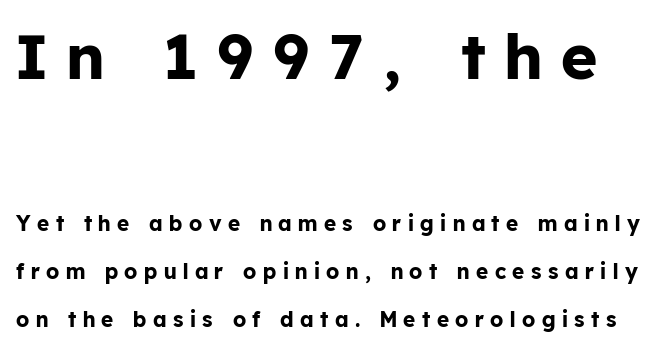
The image shows 63 px bold sans-serif type, upright; set loose line spacing (2.28x), unusually wide letter spacing (+0.31 em), not underlined; the first (top) block is 3.0x larger; low stroke contrast and a medium x-height.
